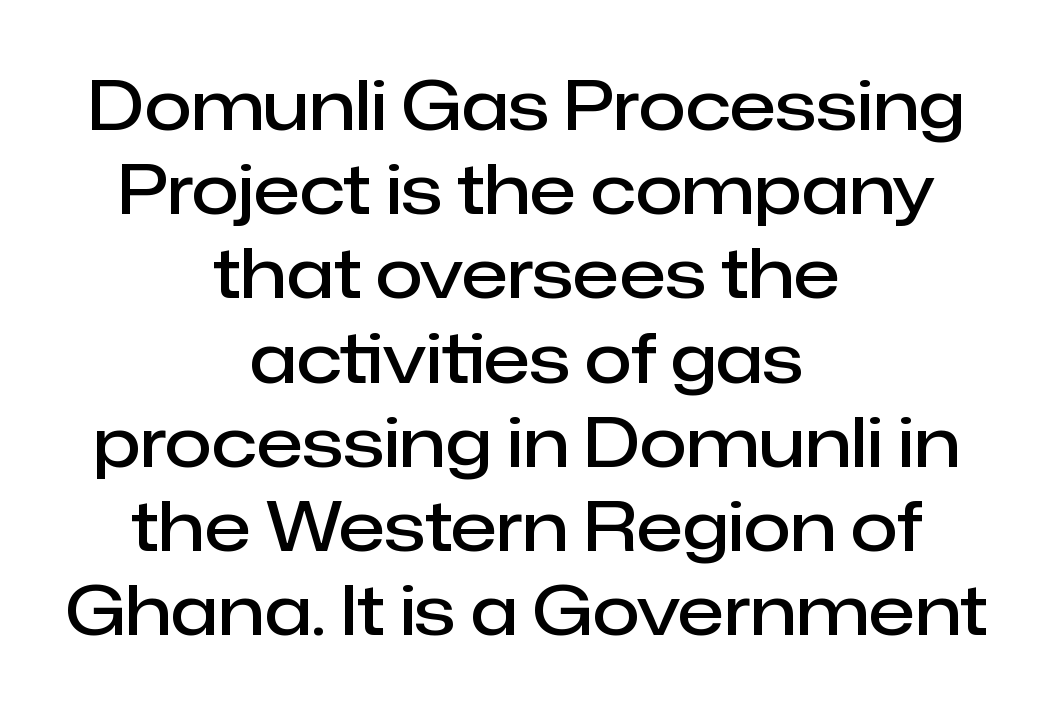
Q: Is the text bold? A: Semi-bold.
Q: Is the text italic (slanted)? A: No, it is upright.
Q: Is the typeface a serif or a sans-serif typeface? A: Sans-serif.
Q: Is the text underlined? A: No.
Q: How is the paragraph aligned? A: Centered.
Q: Is the spacing between letters normal or unusually wide? A: Normal.
Q: Width (condensed, normal, or wide)? A: Normal.
Q: Stroke contrast? A: Low.
Q: x-height? A: Medium.
Q: Monospaced? A: No.
